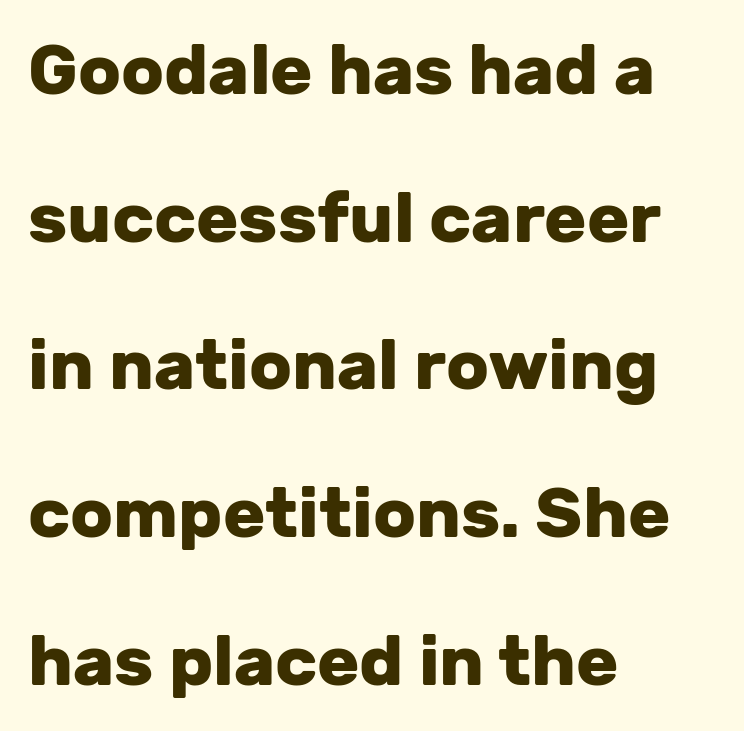
Q: Is the text bold? A: Yes.
Q: Is the text italic (slanted)? A: No, it is upright.
Q: Is the typeface a serif or a sans-serif typeface? A: Sans-serif.
Q: Is the text underlined? A: No.
Q: How is the paragraph aligned? A: Left-aligned.
Q: Is the spacing between letters normal or unusually wide? A: Normal.
Q: Is the spacing between lines tight, normal or loose? A: Loose.
Q: Width (condensed, normal, or wide)? A: Normal.
Q: Stroke contrast? A: Low.
Q: x-height? A: Medium.
Q: Monospaced? A: No.
